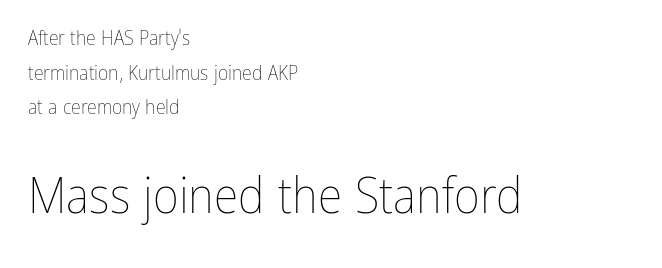
{"italic": "no", "bold": "no", "weight": "thin", "width": "condensed", "stroke_contrast": "low", "x_height": "medium", "monospaced": "no", "underline": "no", "align": "left", "line_spacing_ratio": 1.73, "letter_spacing": "normal", "letter_spacing_em": 0.0, "larger_block": "second", "size_ratio": 2.5, "glyph_px": 50}
